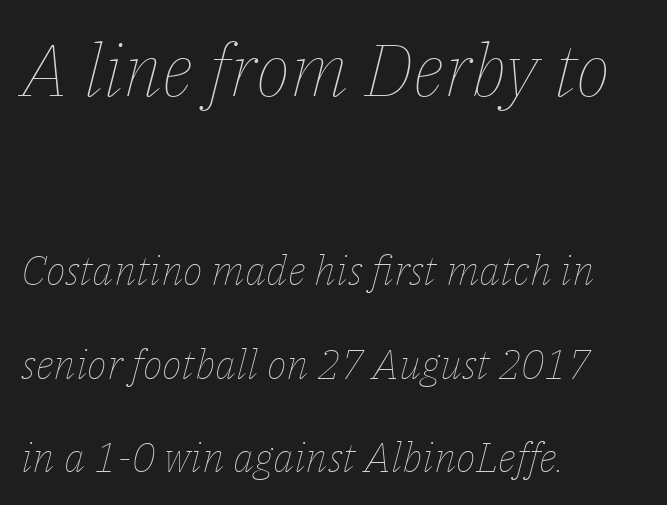
{"italic": "yes", "lean": "right", "slant_degrees": 14, "bold": "no", "weight": "thin", "width": "normal", "stroke_contrast": "low", "x_height": "medium", "monospaced": "no", "underline": "no", "align": "left", "line_spacing": "loose", "line_spacing_ratio": 2.22, "letter_spacing": "normal", "letter_spacing_em": 0.0, "larger_block": "first", "size_ratio": 1.74, "glyph_px": 73}
